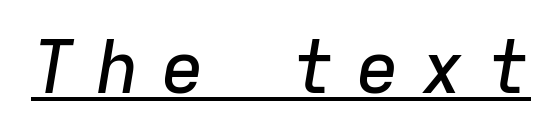
The gaps between neighbouring characters are conspicuously large. The rendering uses typewriter-style spacing with identical character cells. The rendered words wear a rule along their underside. Would a proofreader flag this as italicized? Yes.
